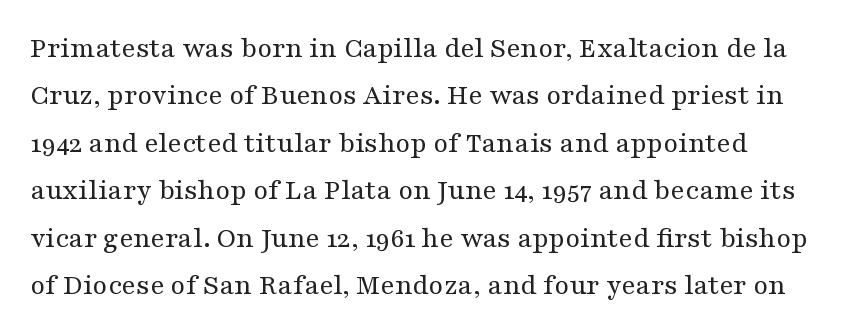
Q: Is the text bold? A: No.
Q: Is the text italic (slanted)? A: No, it is upright.
Q: Is the typeface a serif or a sans-serif typeface? A: Serif.
Q: Is the text underlined? A: No.
Q: How is the paragraph aligned? A: Left-aligned.
Q: Is the spacing between letters normal or unusually wide? A: Normal.
Q: Is the spacing between lines tight, normal or loose? A: Normal.
Q: Width (condensed, normal, or wide)? A: Wide.
Q: Stroke contrast? A: Medium.
Q: x-height? A: Medium.
Q: Monospaced? A: No.
